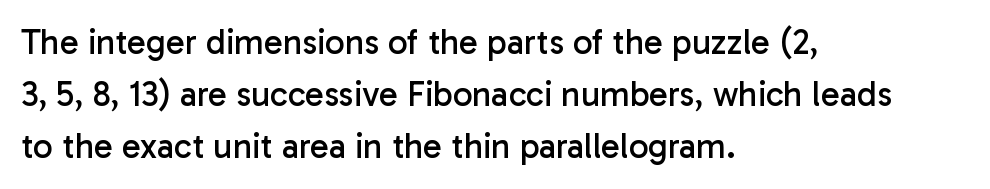
Type without underlining. Think of a printed novel: that variable character pitch is what you see here. Nope, not italic — everything's standing straight. The rendering anchors every line to the left-hand side. The font family rendered here belongs to the sans-serif group. The passage shown stacks its lines at a standard gap.
